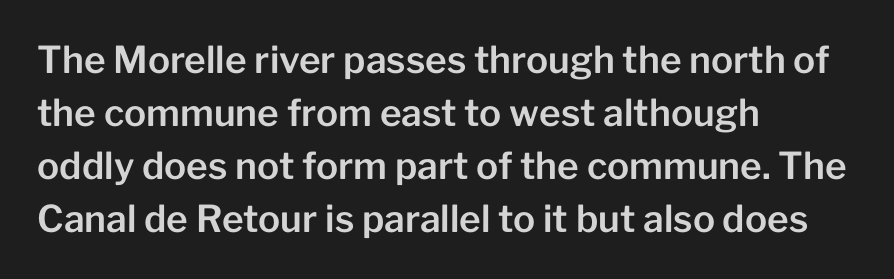
The gap between lines stays unmarked. This block has exactly the height ordinary leading produces. The face used here is proportionally spaced, like ordinary book or web type. This rendering employs a face without finishing strokes, i.e., a sans-serif. Posture: upright roman.
